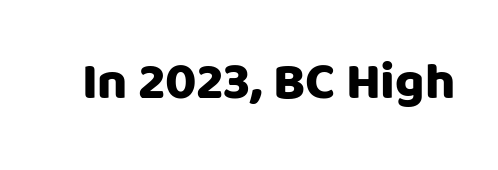
The image shows 52 px sans-serif type, upright; set normal letter spacing, not underlined; low stroke contrast and a large x-height.
